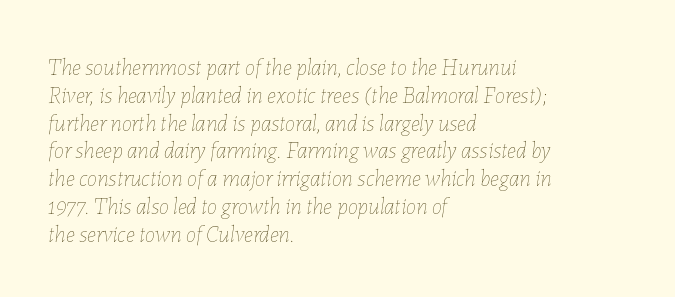
{"italic": "yes", "lean": "right", "slant_degrees": 7, "bold": "no", "underline": "no", "align": "left", "line_spacing_ratio": 1.21, "letter_spacing": "normal", "letter_spacing_em": 0.0, "glyph_px": 23}
